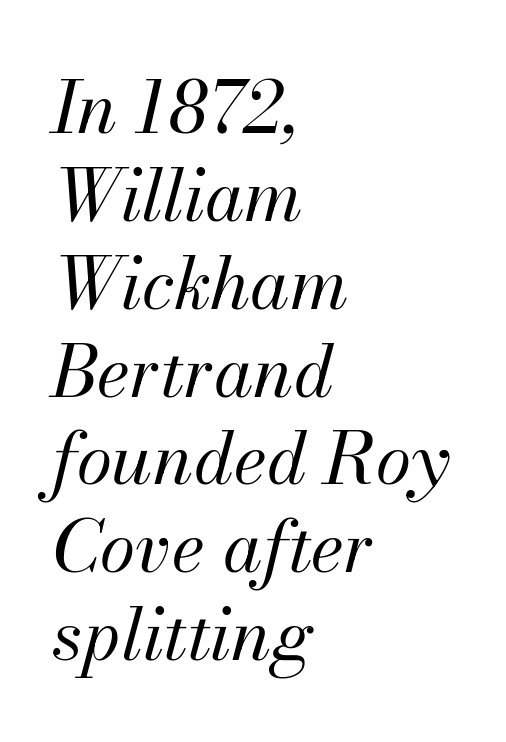
Q: Is the text bold? A: No.
Q: Is the text italic (slanted)? A: Yes, it leans right by about 13 degrees.
Q: Is the text underlined? A: No.
Q: How is the paragraph aligned? A: Left-aligned.
Q: Is the spacing between letters normal or unusually wide? A: Normal.
Q: Width (condensed, normal, or wide)? A: Normal.
Q: Stroke contrast? A: Medium.
Q: x-height? A: Small.
Q: Monospaced? A: No.
